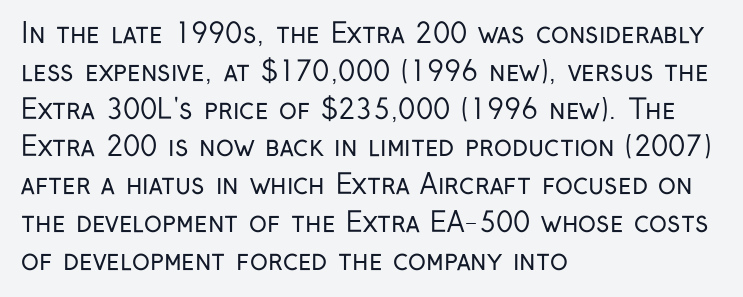
Short note: letters normally spaced. These lines are set flush left with a ragged right edge. The passage shown is not bold in any degree. Rows of type keep a routine distance in the vertical direction. This is the regular roman posture of the typeface.
